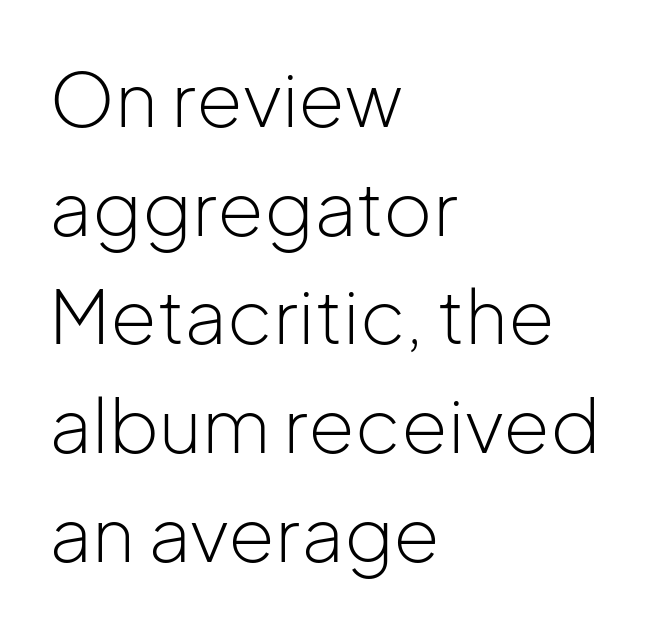
There is no visible air inserted between adjacent glyphs. Rendered with straight, roman letterforms. The ragged edge is on the right, which tells us the setting is flush left. Anything drawn beneath the words? Only blank space.
